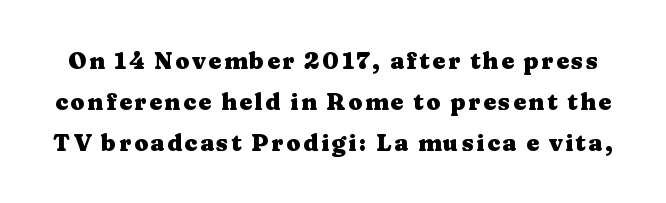
Q: Is the text bold? A: Yes.
Q: Is the text italic (slanted)? A: No, it is upright.
Q: Is the text underlined? A: No.
